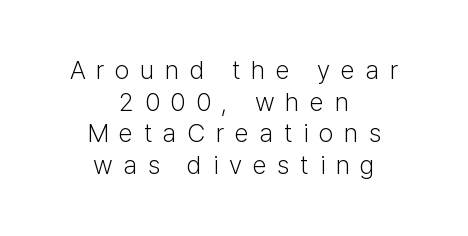
The image shows 26 px text type, upright; set centered, line spacing 1.22x, unusually wide letter spacing (+0.41 em), not underlined.
